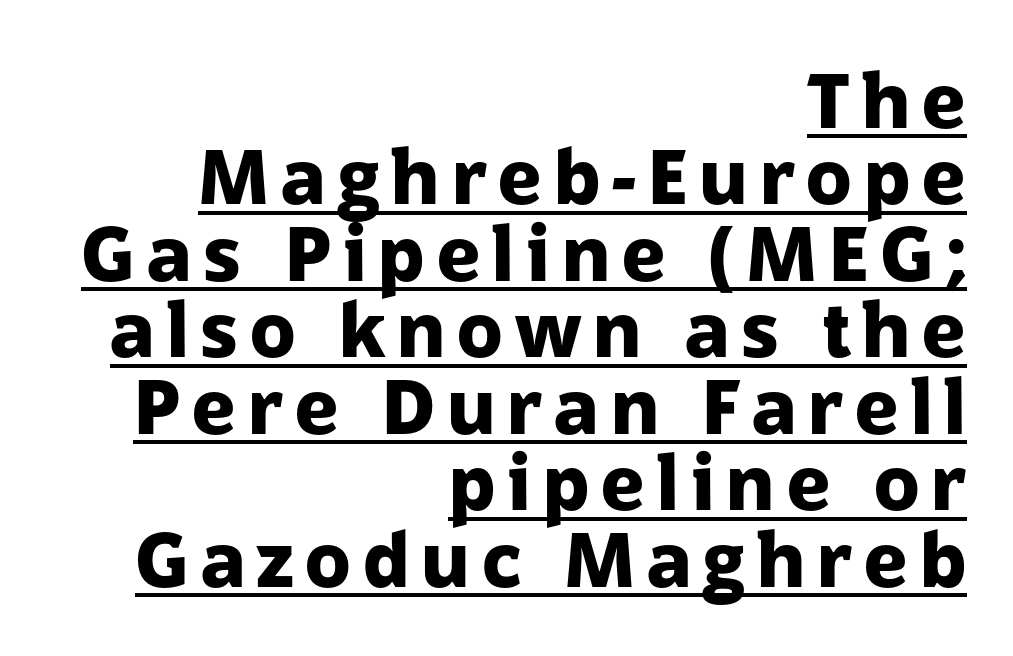
The letters stand upright; this is a roman face. Closely set lines give the paragraph a compact silhouette. The rendered words wear a rule along their underside. Do the characters align in a grid? No, the font is proportional. Which margin do the lines hug? The right one — the left edge is uneven.
